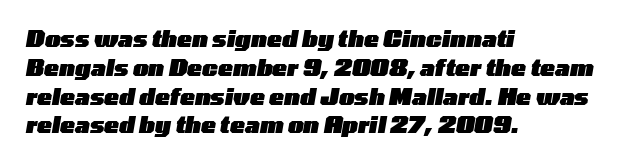
{"italic": "yes", "lean": "right", "slant_degrees": 10, "bold": "yes", "underline": "no", "align": "left", "line_spacing": "normal", "line_spacing_ratio": 1.31, "letter_spacing": "normal", "letter_spacing_em": 0.0, "glyph_px": 22}
